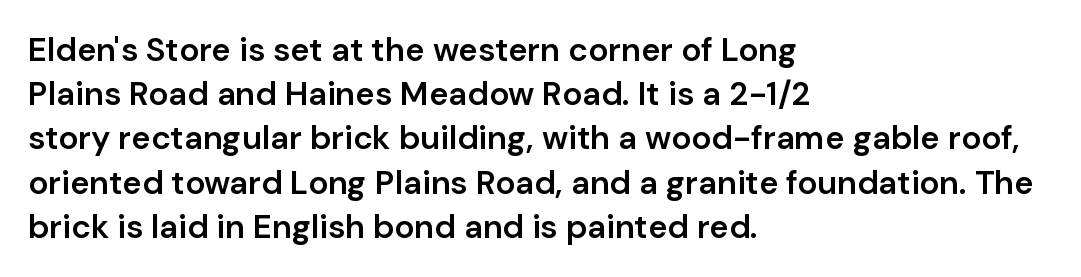
Q: Is the text bold? A: Semi-bold.
Q: Is the text italic (slanted)? A: No, it is upright.
Q: Is the typeface a serif or a sans-serif typeface? A: Sans-serif.
Q: Is the text underlined? A: No.
Q: How is the paragraph aligned? A: Left-aligned.
Q: Is the spacing between letters normal or unusually wide? A: Normal.
Q: Is the spacing between lines tight, normal or loose? A: Normal.
Q: Width (condensed, normal, or wide)? A: Normal.
Q: Stroke contrast? A: Low.
Q: x-height? A: Medium.
Q: Monospaced? A: No.
